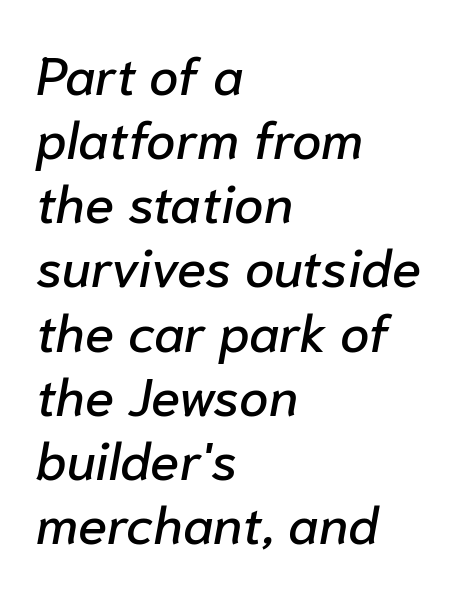
Line starts are locked; line ends wander. Tall strokes in this sample are angled rather than plumb. The tracking reads as untouched default to a designer's eye. Proportional: the letters do not fall into vertical columns.
